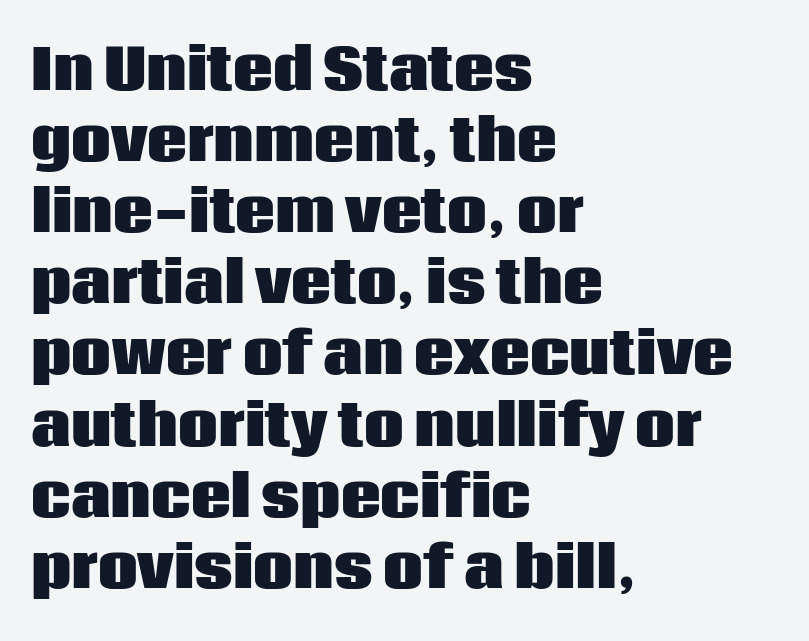
{"serif": "no", "italic": "no", "bold": "yes", "weight": "heavy", "width": "normal", "stroke_contrast": "low", "x_height": "large", "monospaced": "no", "underline": "no", "align": "left", "line_spacing": "normal", "line_spacing_ratio": 1.27, "letter_spacing": "normal", "letter_spacing_em": 0.0, "glyph_px": 56}
